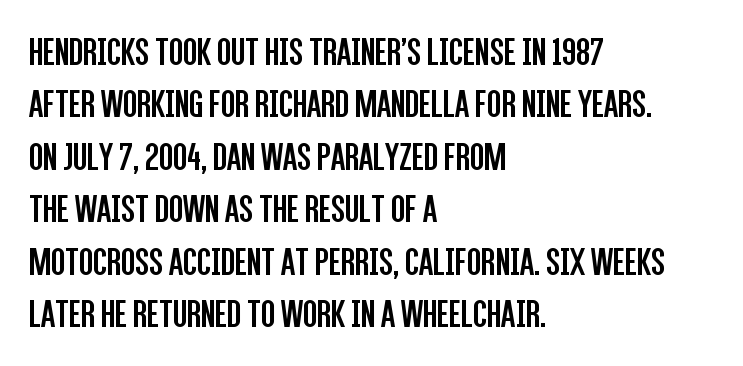
{"serif": "no", "italic": "no", "bold": "no", "weight": "regular", "width": "condensed", "stroke_contrast": "low", "x_height": "large", "monospaced": "no", "underline": "no", "align": "left", "line_spacing": "normal", "line_spacing_ratio": 1.28, "letter_spacing": "normal", "letter_spacing_em": 0.0, "glyph_px": 41}
